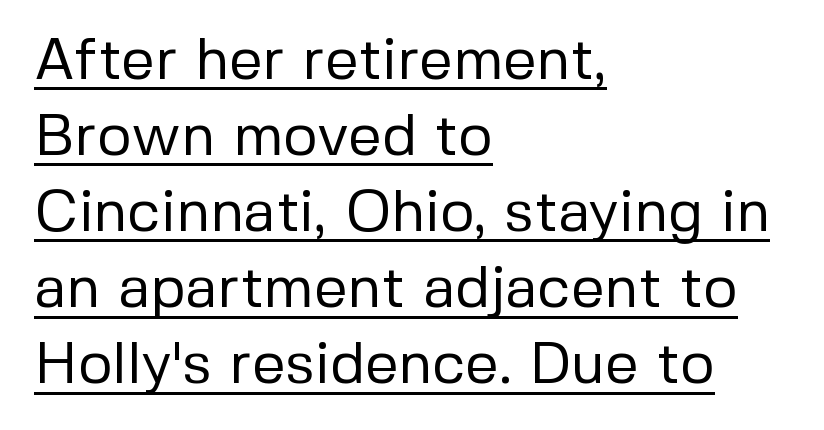
The image shows 59 px regular-weight sans-serif type, upright; set left-aligned, normal line spacing (1.29x), normal letter spacing, underlined; low stroke contrast and a medium x-height.
